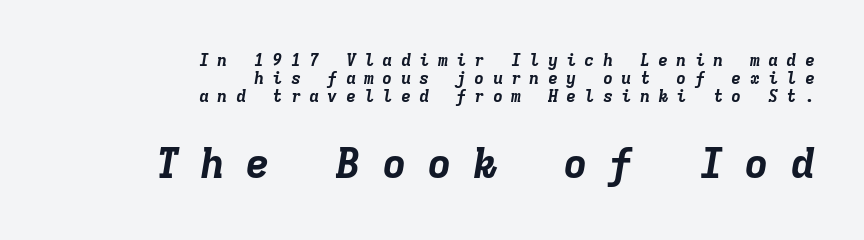
The glyphs have the mass of a bold cut. Loose tracking; the words dissolve into strings of separated letters. Only glyphs here, with clear space below each row. The whole block is typeset with a tilt.
